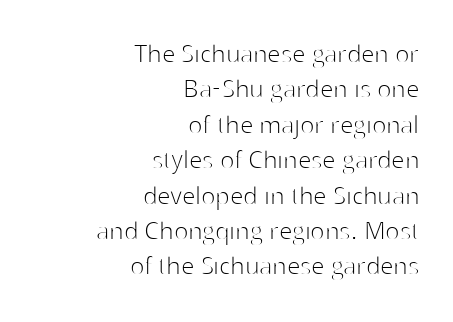
Varying glyph widths throughout — classic text-font behaviour. Stems here are at most as thick as an everyday book face. This sample is right-justified, so line beginnings fall wherever the words allow. Quick note: underline off. The designer went with a sans here, leaving each stem footless. Posture: upright roman.
